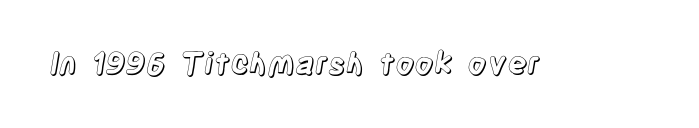
Character widths vary here, with narrow letters taking less room than wide ones. Only glyphs here, with clear space below each row. In terms of letterspacing, this is plain default setting.
